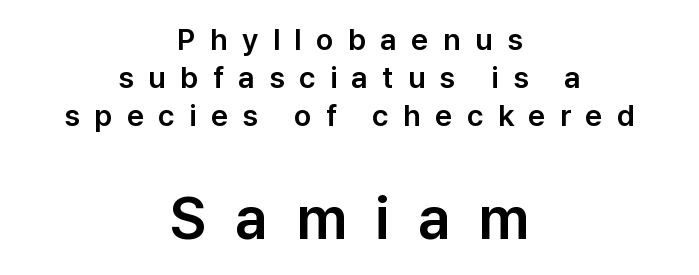
{"serif": "no", "italic": "no", "width": "normal", "stroke_contrast": "low", "x_height": "medium", "monospaced": "no", "underline": "no", "align": "center", "line_spacing": "normal", "line_spacing_ratio": 1.26, "letter_spacing": "wide", "letter_spacing_em": 0.48, "larger_block": "second", "size_ratio": 1.97, "glyph_px": 59}
